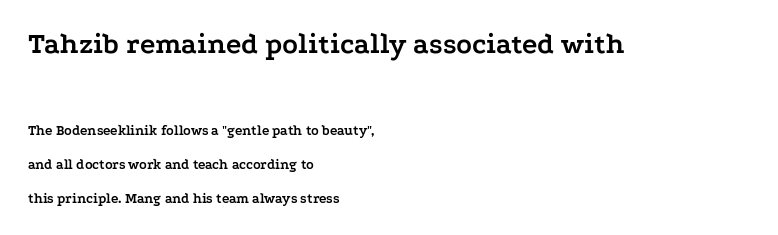
{"serif": "yes", "italic": "no", "bold": "yes", "weight": "semibold", "width": "wide", "stroke_contrast": "low", "x_height": "medium", "monospaced": "no", "underline": "no", "align": "left", "line_spacing": "loose", "line_spacing_ratio": 2.43, "letter_spacing": "normal", "letter_spacing_em": 0.0, "larger_block": "first", "size_ratio": 2.07, "glyph_px": 29}
